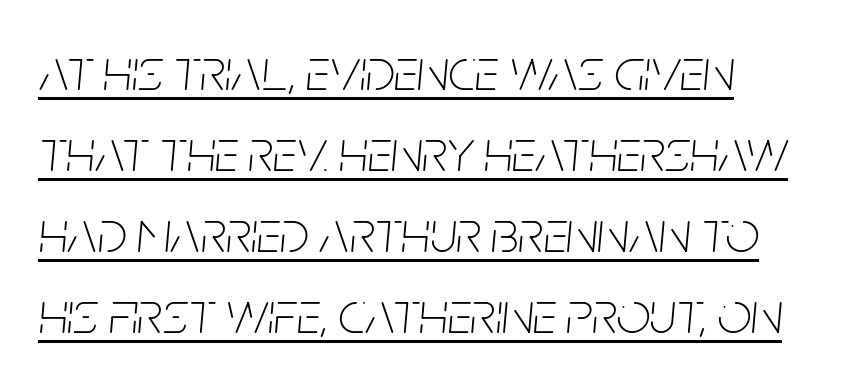
The image shows 60 px thin, condensed type, italic (leaning right); set normal line spacing (1.35x), normal letter spacing, underlined; low stroke contrast and a large x-height.
